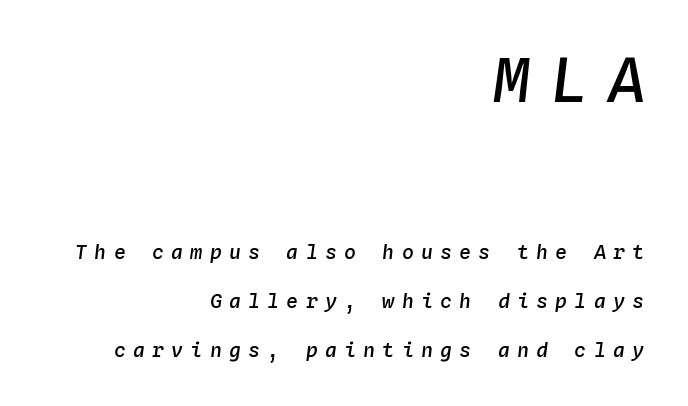
The image shows 60 px semibold type, italic (leaning right), monospaced; set right-aligned, loose line spacing (2.45x), unusually wide letter spacing (+0.36 em), not underlined; the first (top) block is 3.0x larger; low stroke contrast and a medium x-height.
